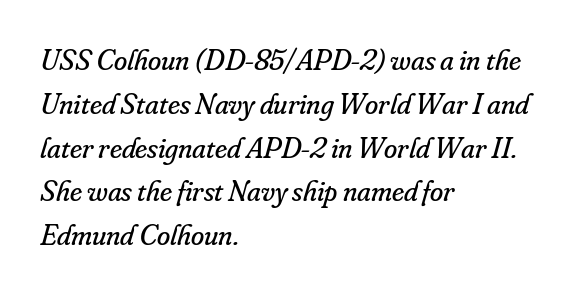
The image shows 30 px regular-weight serif type, italic (leaning right); set left-aligned, normal line spacing (1.46x), normal letter spacing, not underlined; low stroke contrast and a small x-height.
